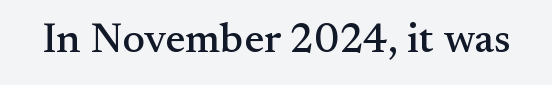
The image shows 42 px serif type, upright; set normal letter spacing, not underlined; medium stroke contrast and a small x-height.
